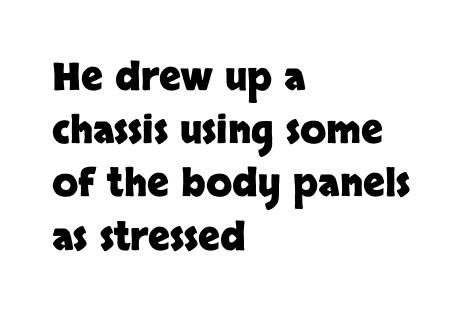
Q: Is the text bold? A: Yes.
Q: Is the text italic (slanted)? A: No, it is upright.
Q: Is the typeface a serif or a sans-serif typeface? A: Sans-serif.
Q: Is the text underlined? A: No.
Q: How is the paragraph aligned? A: Left-aligned.
Q: Is the spacing between letters normal or unusually wide? A: Normal.
Q: Is the spacing between lines tight, normal or loose? A: Normal.
Q: Width (condensed, normal, or wide)? A: Normal.
Q: Stroke contrast? A: Low.
Q: x-height? A: Large.
Q: Monospaced? A: No.
